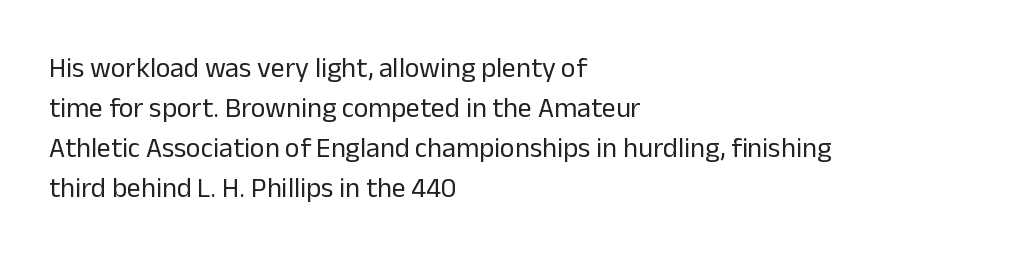
{"serif": "no", "italic": "no", "bold": "no", "weight": "regular", "width": "normal", "stroke_contrast": "low", "x_height": "medium", "monospaced": "no", "underline": "no", "align": "left", "line_spacing": "normal", "line_spacing_ratio": 1.43, "letter_spacing": "normal", "letter_spacing_em": 0.0, "glyph_px": 28}
